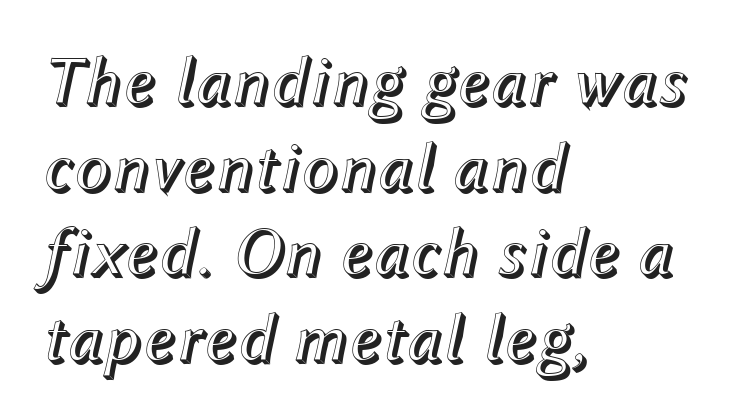
The image shows 69 px text type, italic (leaning right); set left-aligned, line spacing 1.24x, normal letter spacing, not underlined; a medium x-height.
